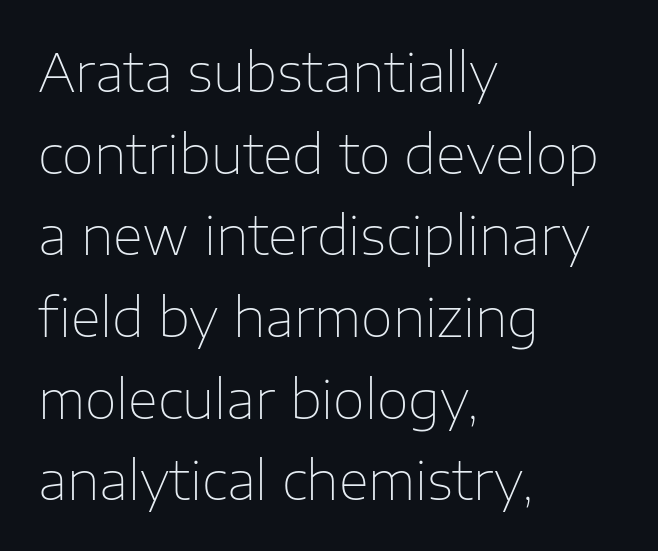
Q: Is the text bold? A: No.
Q: Is the text italic (slanted)? A: No, it is upright.
Q: Is the typeface a serif or a sans-serif typeface? A: Sans-serif.
Q: Is the text underlined? A: No.
Q: How is the paragraph aligned? A: Left-aligned.
Q: Is the spacing between letters normal or unusually wide? A: Normal.
Q: Is the spacing between lines tight, normal or loose? A: Normal.
Q: Width (condensed, normal, or wide)? A: Normal.
Q: Stroke contrast? A: Low.
Q: x-height? A: Medium.
Q: Monospaced? A: No.
